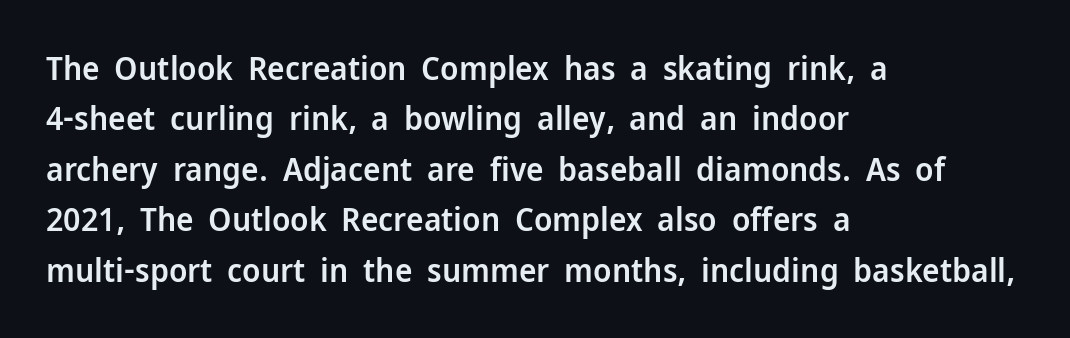
The image shows 33 px semibold sans-serif type, upright; set left-aligned, normal line spacing (1.53x), normal letter spacing, not underlined; low stroke contrast and a medium x-height.
